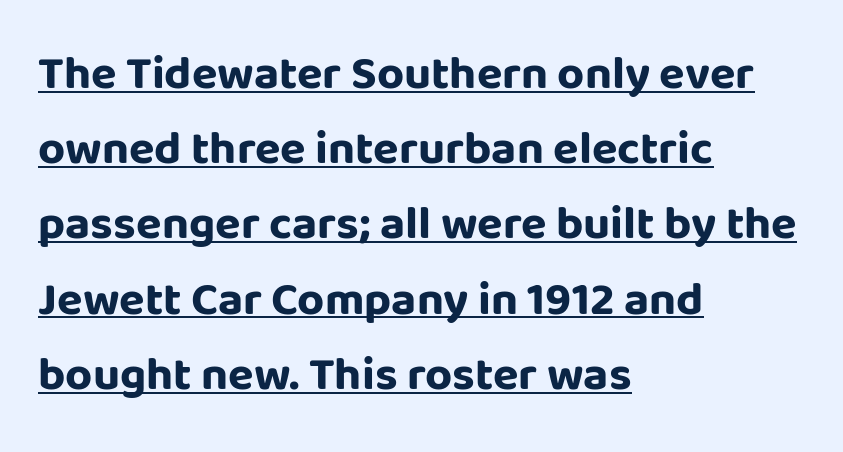
{"serif": "no", "italic": "no", "bold": "yes", "weight": "bold", "width": "normal", "stroke_contrast": "low", "x_height": "large", "monospaced": "no", "underline": "yes", "align": "left", "line_spacing": "normal", "line_spacing_ratio": 1.6, "letter_spacing": "normal", "letter_spacing_em": 0.0, "glyph_px": 47}
